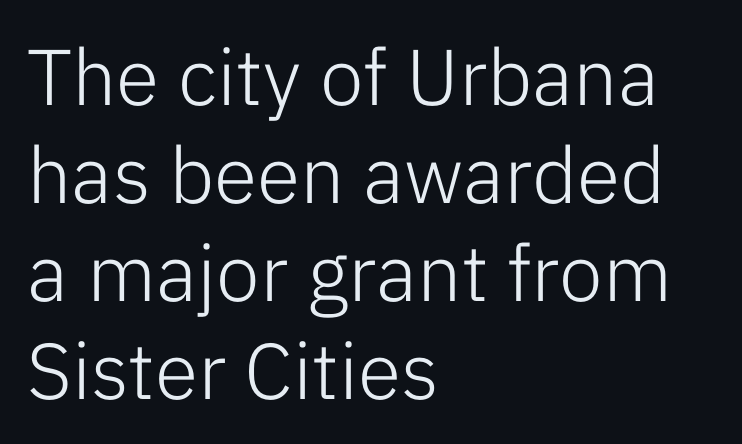
The image shows 79 px light sans-serif type, upright; set left-aligned, line spacing 1.24x, normal letter spacing, not underlined; low stroke contrast and a medium x-height.
